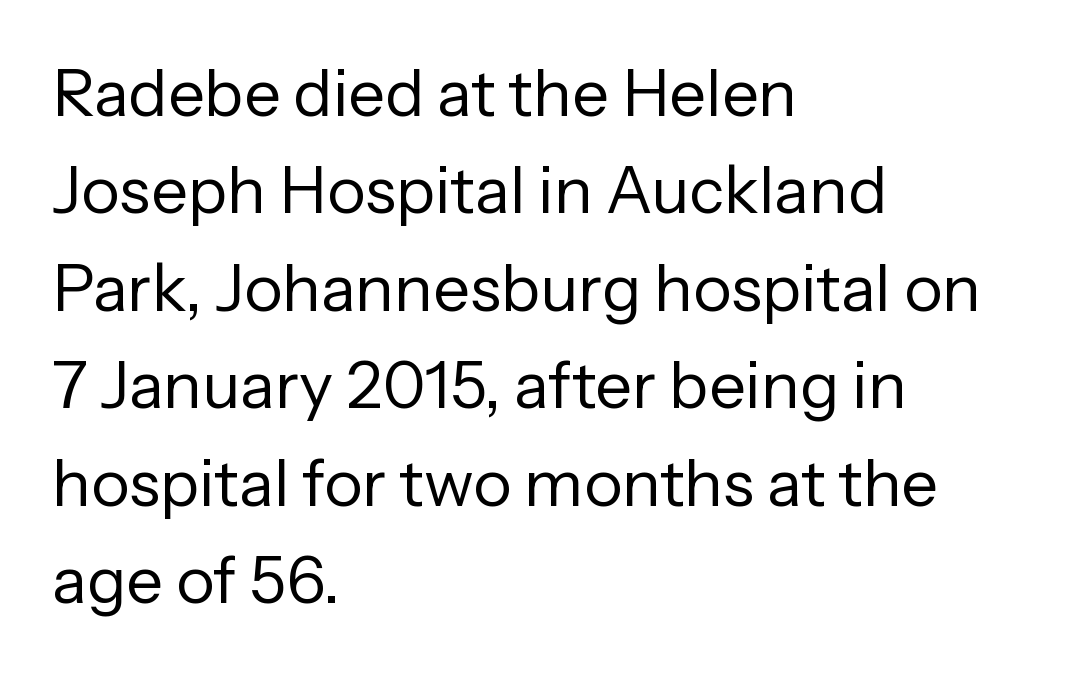
Underlining? Definitely not there. Alignment: flush left. A typesetter would mark this as roman, not italic. Weight: regular or lighter. The rendering keeps characters at their native spacing.
